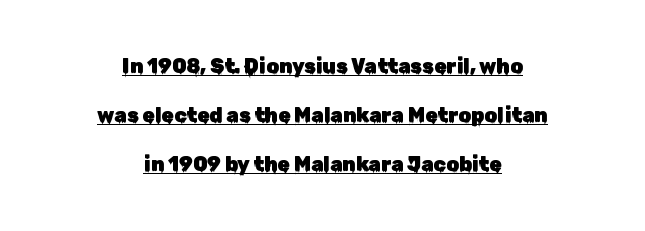
Nope, not italic — everything's standing straight. This sample trades compactness for vertical openness between lines. Is there an underline? Yes — a line sits under the letters. A typesetter would call this zero additional tracking. If you folded the block vertically in half, each line would mirror itself in length.
